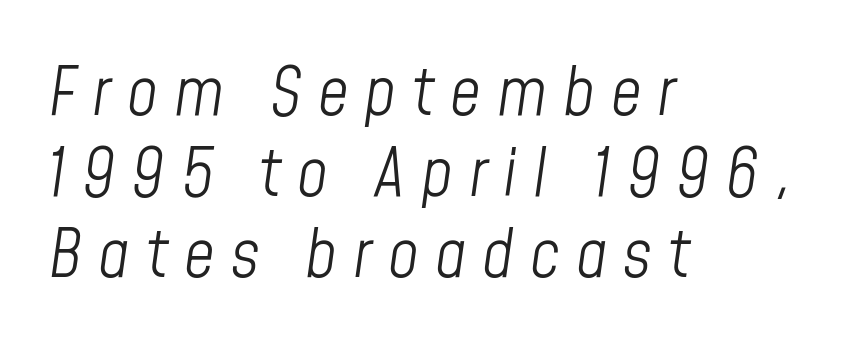
The setting favours the left margin, as ordinary paragraphs usually do. This sample uses expanded letter spacing, leaving extra air between glyphs. Looks like regular typesetting: each glyph gets only the width it needs. Glance below the letters and you will spot only blank space. The strokes carry an ordinary text weight at most. Slanted lettering throughout.
